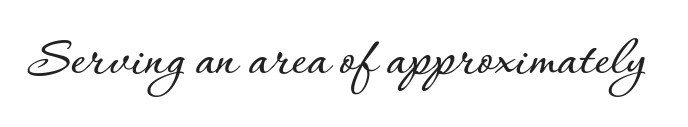
The image shows 58 px text type; set normal letter spacing, not underlined; low stroke contrast and a small x-height.
